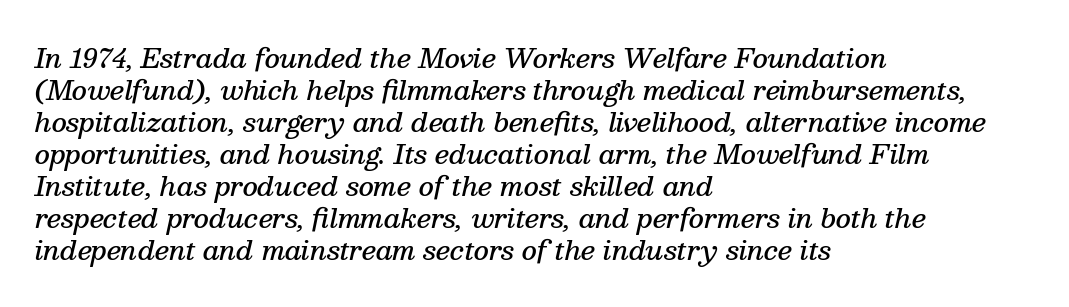
The letters are slanted; this is an italic face. How are the letters spaced? Ordinarily, with no added tracking. The foot of each line stays bare and open. These words are printed semibold, heavier than regular yet not bold. Compared with a centered layout, this one pins lines to the left instead.
